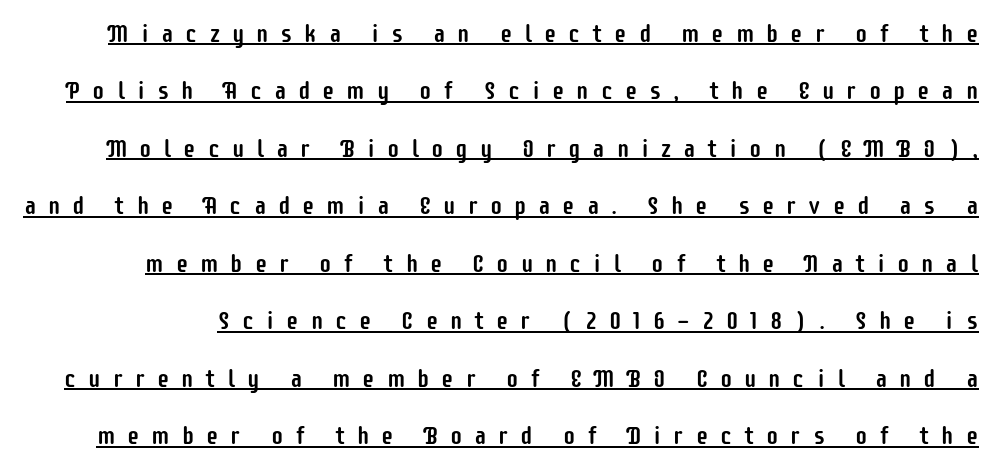
There is plenty of visible air inserted between adjacent glyphs. Emphasis is given by a line drawn under the lettering. Does the lettering tilt? It doesn't — this is upright. Line spacing here is loose.
